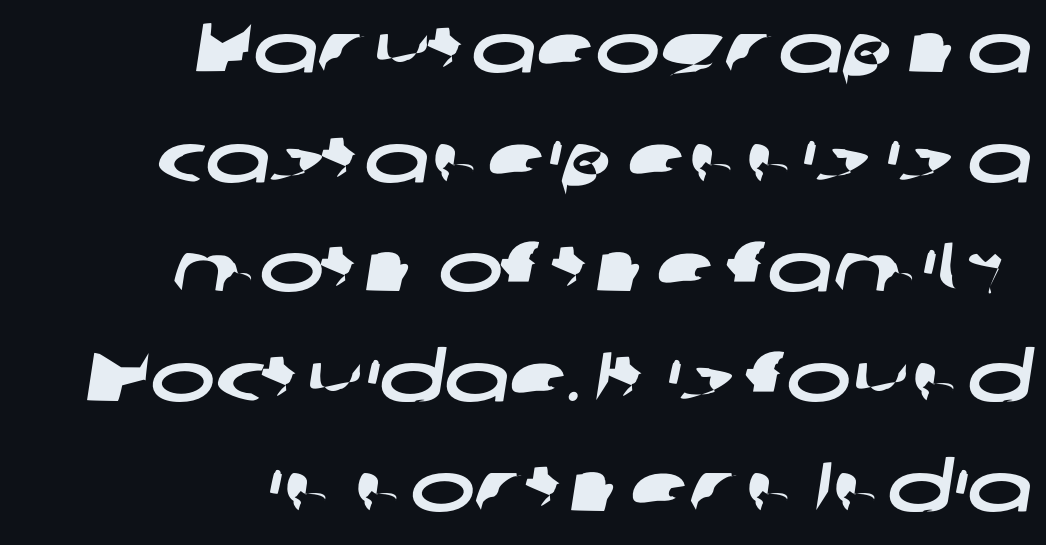
Casual observation: everything's shoved over to the right. Honestly, the row spacing looks completely unremarkable. The text was rendered using a sans face with plain stroke endings. You could not count columns in this text — the font is proportionally spaced. Glyph-to-glyph distance matches everyday printed text. No word sits above an underline.
